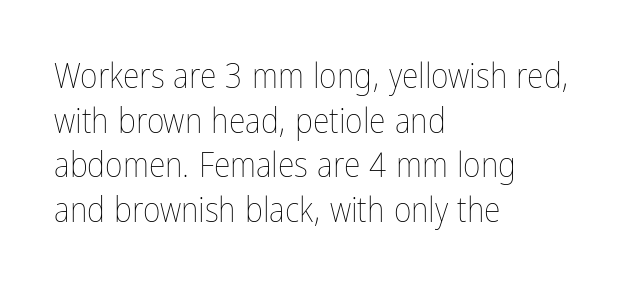
{"italic": "no", "bold": "no", "weight": "thin", "width": "condensed", "stroke_contrast": "low", "x_height": "medium", "monospaced": "no", "underline": "no", "align": "left", "line_spacing": "normal", "line_spacing_ratio": 1.31, "letter_spacing": "normal", "letter_spacing_em": 0.0, "glyph_px": 34}
